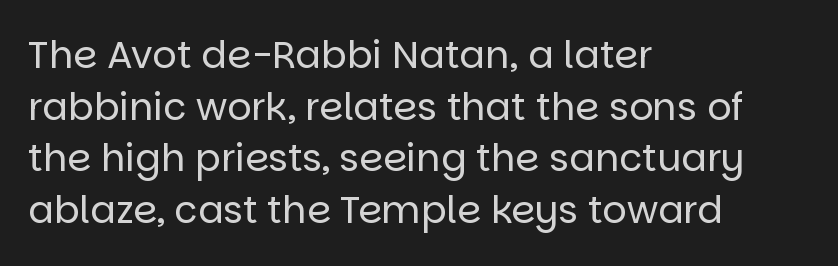
Q: Is the text bold? A: No.
Q: Is the text italic (slanted)? A: No, it is upright.
Q: Is the typeface a serif or a sans-serif typeface? A: Sans-serif.
Q: Is the text underlined? A: No.
Q: How is the paragraph aligned? A: Left-aligned.
Q: Is the spacing between letters normal or unusually wide? A: Normal.
Q: Is the spacing between lines tight, normal or loose? A: Normal.
Q: Width (condensed, normal, or wide)? A: Normal.
Q: Stroke contrast? A: Low.
Q: x-height? A: Large.
Q: Monospaced? A: No.
